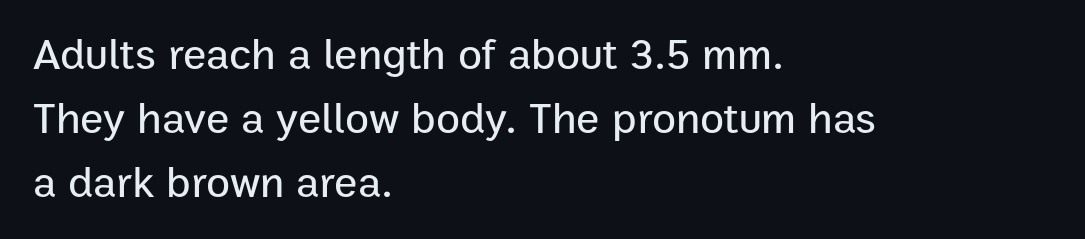
Q: Is the text italic (slanted)? A: No, it is upright.
Q: Is the typeface a serif or a sans-serif typeface? A: Sans-serif.
Q: Is the text underlined? A: No.
Q: How is the paragraph aligned? A: Left-aligned.
Q: Is the spacing between letters normal or unusually wide? A: Normal.
Q: Is the spacing between lines tight, normal or loose? A: Normal.
Q: Width (condensed, normal, or wide)? A: Normal.
Q: Stroke contrast? A: Low.
Q: x-height? A: Medium.
Q: Monospaced? A: No.
